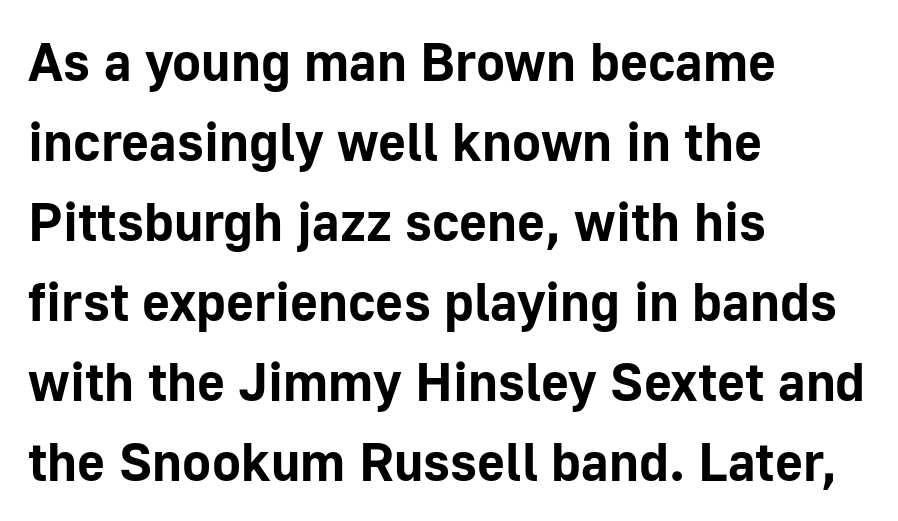
The image shows 54 px bold sans-serif type, upright; set left-aligned, normal line spacing (1.48x), normal letter spacing, not underlined; low stroke contrast and a medium x-height.
